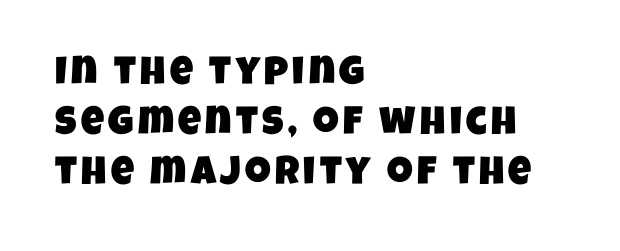
The image shows 40 px condensed sans-serif type; set left-aligned, normal line spacing (1.25x), not underlined; low stroke contrast and a large x-height.
